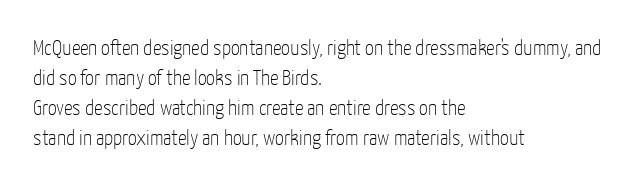
{"italic": "no", "bold": "no", "underline": "no", "align": "left", "line_spacing": "normal", "line_spacing_ratio": 1.37, "letter_spacing": "normal", "letter_spacing_em": 0.0, "glyph_px": 22}
